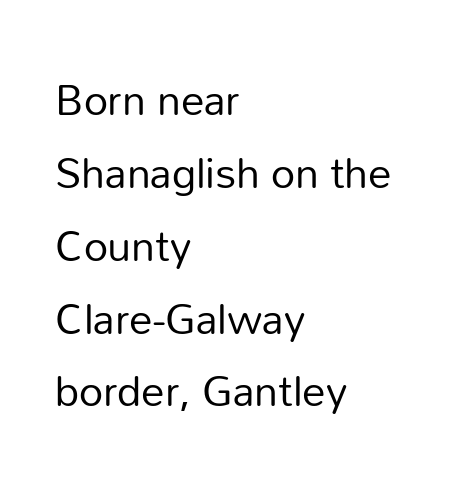
The image shows 47 px regular-weight sans-serif type, upright; set left-aligned, normal line spacing (1.55x), normal letter spacing, not underlined; low stroke contrast and a medium x-height.
